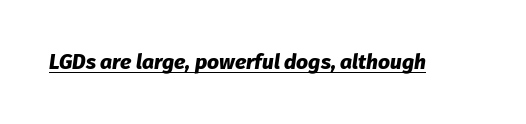
You'd pick this weight for a headline — it's a proper bold. How are the letters spaced? Ordinarily, with no added tracking. Does a line run under the words? Yes, clearly. Is the type slanted? Yes — the strokes lean at a clear angle.
